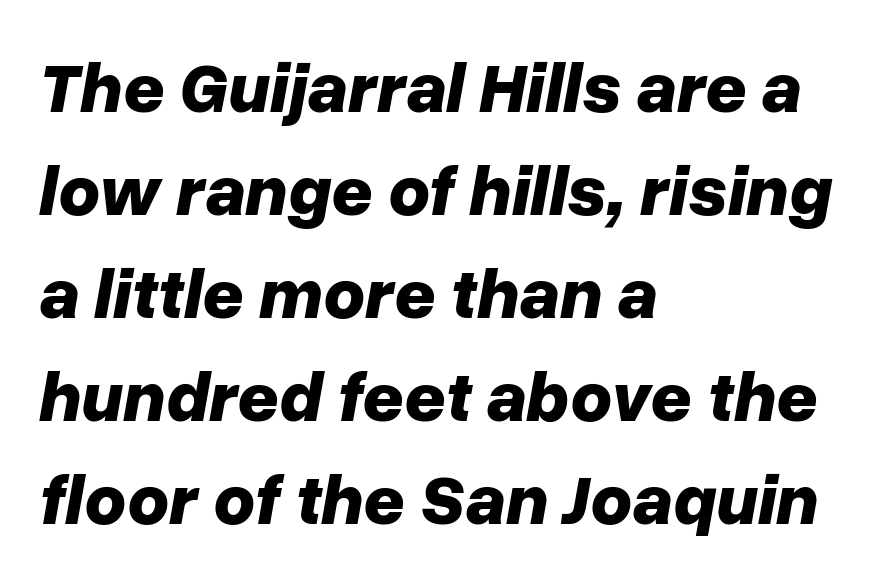
The passage shown is typed in a proportional face where columns would drift. The passage shown is emphatically bold. This sample uses plain, unmodified letter spacing. Every row of glyphs begins at an identical x-position on the left. The string is rendered with underlining switched off. Honestly, the row spacing looks completely unremarkable.
